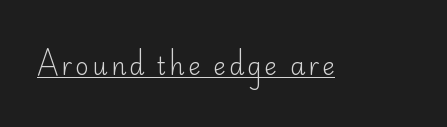
{"italic": "no", "bold": "no", "underline": "yes", "glyph_px": 24}
